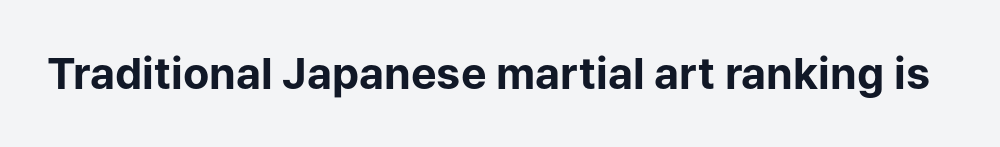
{"serif": "no", "italic": "no", "bold": "yes", "weight": "bold", "width": "normal", "stroke_contrast": "low", "x_height": "medium", "monospaced": "no", "underline": "no", "letter_spacing": "normal", "letter_spacing_em": 0.0, "glyph_px": 43}
